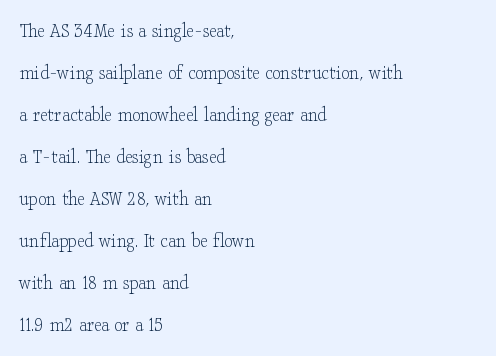
{"italic": "no", "bold": "no", "underline": "no", "align": "left", "line_spacing": "loose", "line_spacing_ratio": 2.0, "letter_spacing": "normal", "letter_spacing_em": 0.0, "glyph_px": 21}
